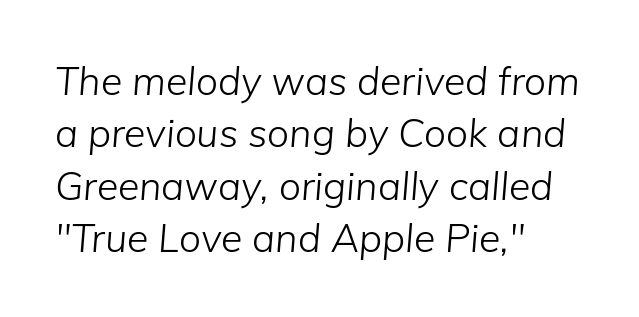
Stroke thickness stays within the range of a standard reading face or lighter. Has an underline been added? It has not. If you drew a ruler down the left edge, every line would touch it. The space between consecutive lines is moderate. Inter-character spacing is left at the font's built-in metrics.
